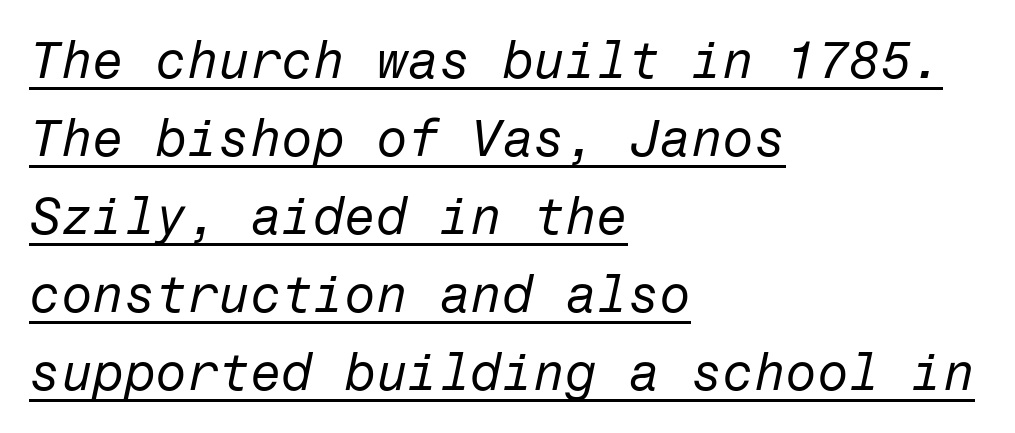
The image shows 51 px regular-weight type, italic (leaning right); set left-aligned, normal line spacing (1.53x), normal letter spacing, underlined; low stroke contrast and a medium x-height.
